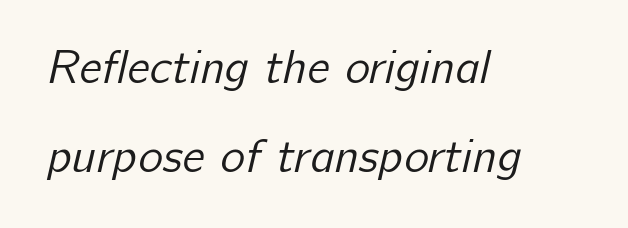
{"serif": "no", "bold": "no", "weight": "regular", "width": "normal", "stroke_contrast": "low", "x_height": "medium", "monospaced": "no", "underline": "no", "align": "left", "line_spacing": "loose", "line_spacing_ratio": 1.9, "letter_spacing": "normal", "letter_spacing_em": 0.0, "glyph_px": 47}
